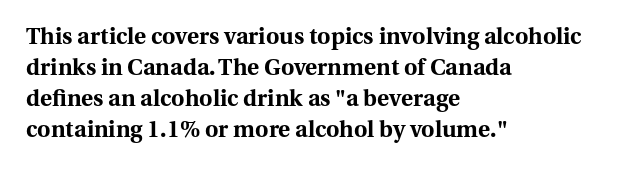
{"italic": "no", "bold": "yes", "underline": "no", "align": "left", "line_spacing": "normal", "line_spacing_ratio": 1.35, "letter_spacing": "normal", "letter_spacing_em": 0.0, "glyph_px": 23}
